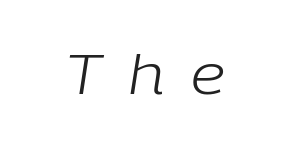
{"italic": "yes", "lean": "right", "slant_degrees": 9, "bold": "no", "weight": "light", "width": "normal", "stroke_contrast": "low", "x_height": "medium", "monospaced": "no", "underline": "no", "letter_spacing": "wide", "letter_spacing_em": 0.5, "glyph_px": 54}
